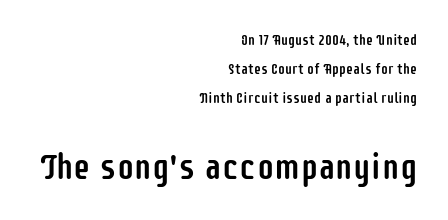
No feet cap the strokes, marking this as sans-serif type. Nobody touched the tracking dial on this one. Quick note: underline off. Upright lettering throughout.
